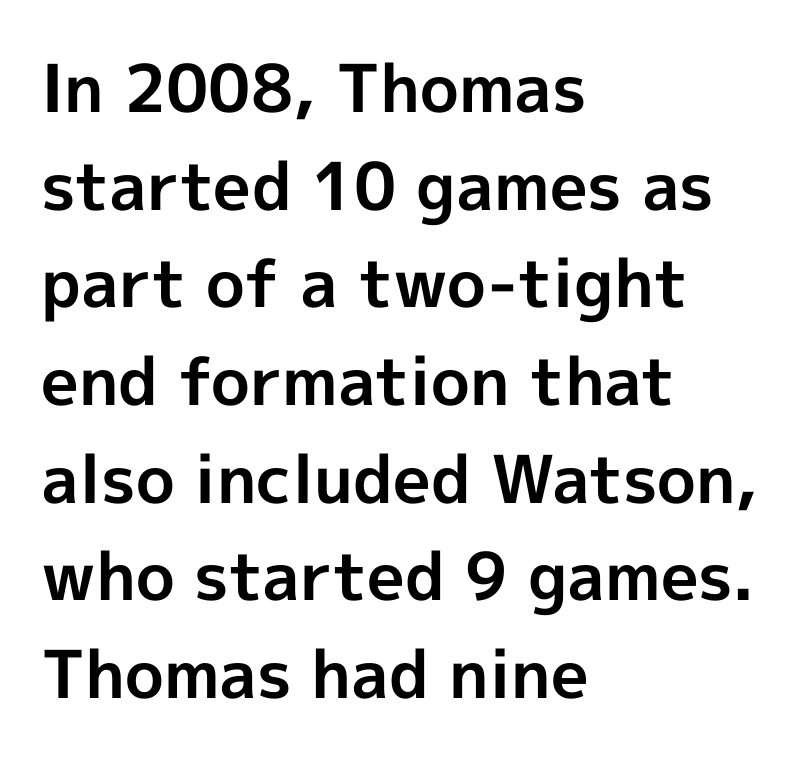
{"serif": "no", "italic": "no", "bold": "yes", "weight": "bold", "width": "normal", "x_height": "medium", "monospaced": "no", "underline": "no", "align": "left", "line_spacing": "normal", "line_spacing_ratio": 1.48, "letter_spacing": "normal", "letter_spacing_em": 0.0, "glyph_px": 66}
